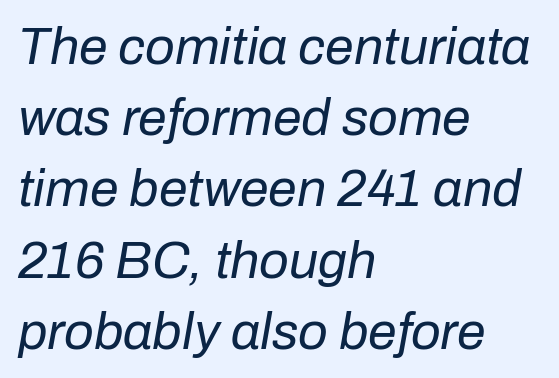
The image shows 52 px regular-weight type, italic (leaning right); set left-aligned, normal line spacing (1.37x), normal letter spacing, not underlined; low stroke contrast and a medium x-height.
